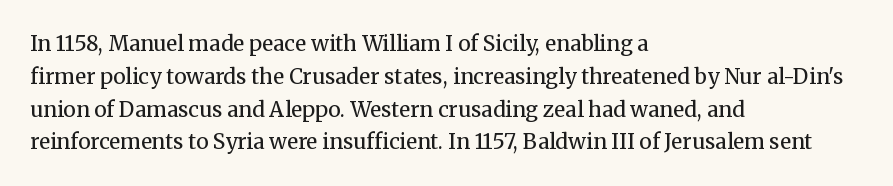
Q: Is the text bold? A: No.
Q: Is the text italic (slanted)? A: No, it is upright.
Q: Is the text underlined? A: No.
Q: How is the paragraph aligned? A: Left-aligned.
Q: Is the spacing between letters normal or unusually wide? A: Normal.
Q: Is the spacing between lines tight, normal or loose? A: Normal.
